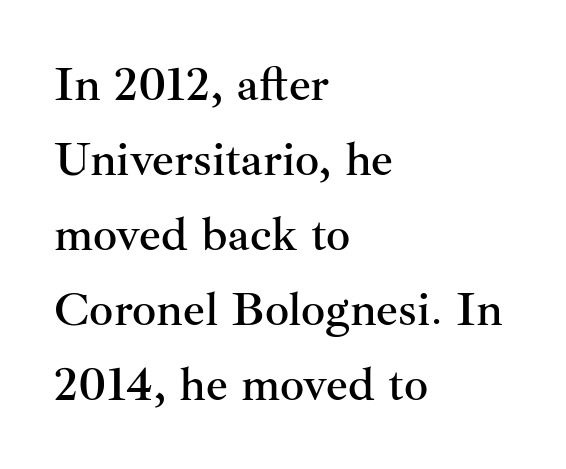
A classic flush-left, rag-right setting is used for this passage. Ordinary non-slanted type is in use. Vertical spacing — default. Clear beneath every line of the passage. These lines are rendered in a variable-pitch font.
